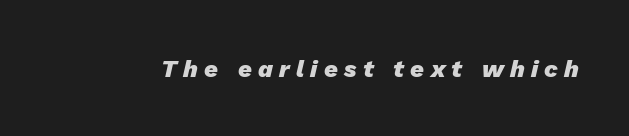
Q: Is the text bold? A: Yes.
Q: Is the text italic (slanted)? A: Yes, it leans right by about 13 degrees.
Q: Is the text underlined? A: No.
Q: Is the spacing between letters normal or unusually wide? A: Unusually wide.
